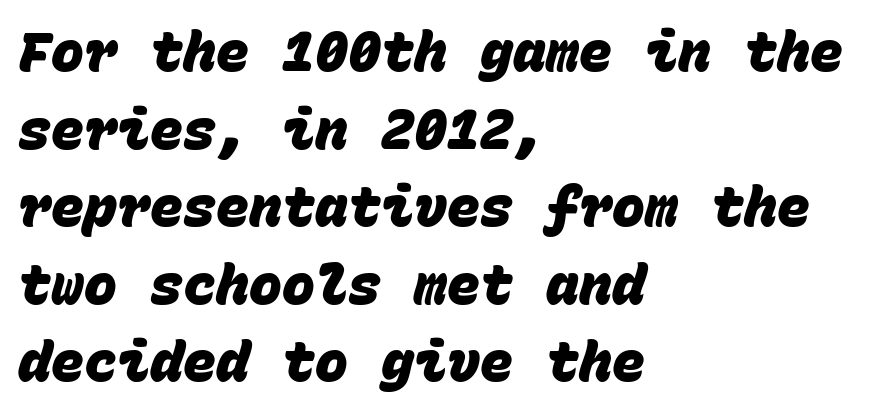
Q: Is the text bold? A: Yes.
Q: Is the typeface a serif or a sans-serif typeface? A: Sans-serif.
Q: Is the text underlined? A: No.
Q: How is the paragraph aligned? A: Left-aligned.
Q: Is the spacing between letters normal or unusually wide? A: Normal.
Q: Is the spacing between lines tight, normal or loose? A: Normal.
Q: Width (condensed, normal, or wide)? A: Normal.
Q: Stroke contrast? A: Low.
Q: x-height? A: Large.
Q: Monospaced? A: Yes.
